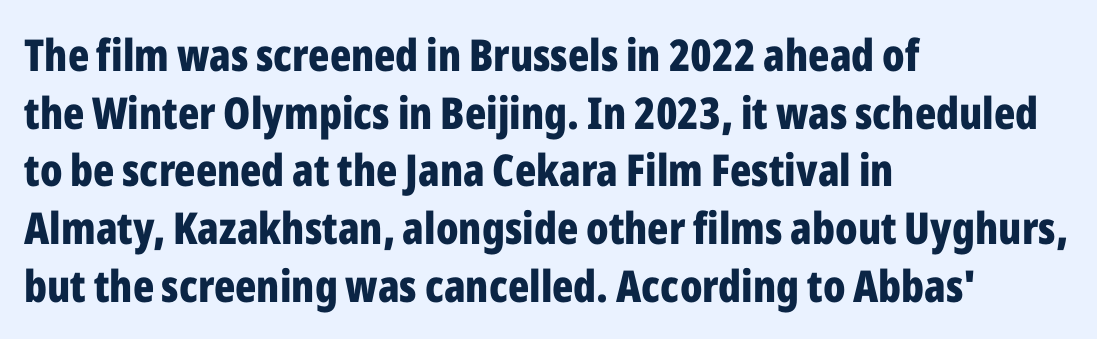
Each glyph is drawn with heavy, bold strokes. This sample uses an upright cut, with every glyph sitting square on the baseline. Check under the words: just untouched page. Baseline-to-baseline distance is the conventional proportion of letter height.
